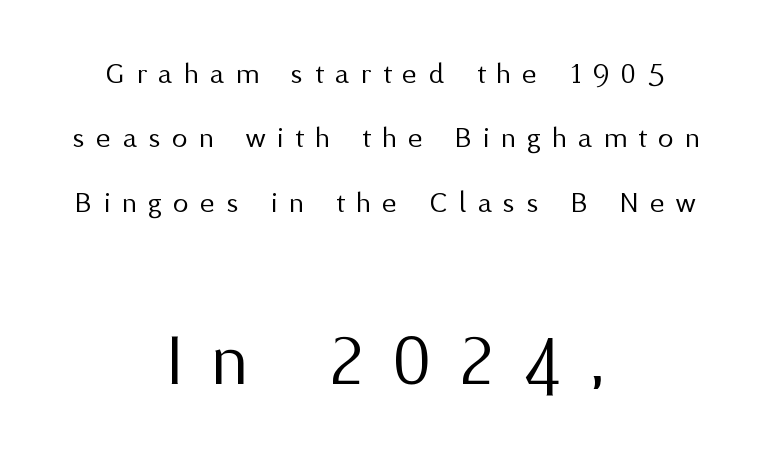
{"serif": "no", "italic": "no", "bold": "no", "weight": "regular", "width": "normal", "stroke_contrast": "medium", "x_height": "medium", "monospaced": "no", "underline": "no", "align": "center", "line_spacing": "loose", "line_spacing_ratio": 2.08, "letter_spacing": "wide", "letter_spacing_em": 0.38, "larger_block": "second", "size_ratio": 2.48, "glyph_px": 77}
